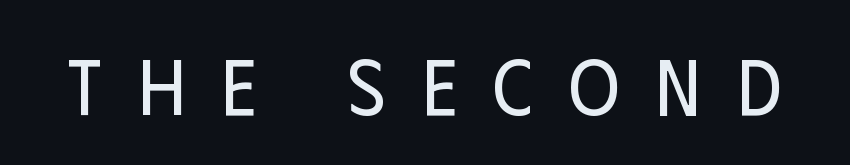
Q: Is the text bold? A: No.
Q: Is the text italic (slanted)? A: No, it is upright.
Q: Is the typeface a serif or a sans-serif typeface? A: Sans-serif.
Q: Is the text underlined? A: No.
Q: Is the spacing between letters normal or unusually wide? A: Unusually wide.
Q: Width (condensed, normal, or wide)? A: Condensed.
Q: Stroke contrast? A: Low.
Q: x-height? A: Large.
Q: Monospaced? A: No.
